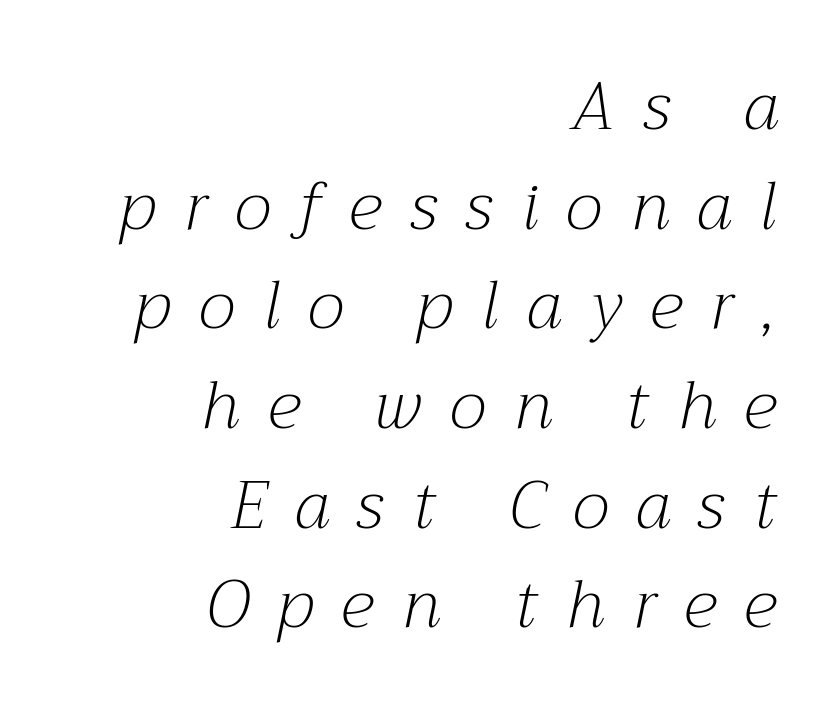
Q: Is the text bold? A: No.
Q: Is the text italic (slanted)? A: Yes, it leans right by about 12 degrees.
Q: Is the typeface a serif or a sans-serif typeface? A: Serif.
Q: Is the text underlined? A: No.
Q: How is the paragraph aligned? A: Right-aligned.
Q: Is the spacing between letters normal or unusually wide? A: Unusually wide.
Q: Is the spacing between lines tight, normal or loose? A: Normal.
Q: Width (condensed, normal, or wide)? A: Normal.
Q: Stroke contrast? A: Medium.
Q: x-height? A: Medium.
Q: Monospaced? A: No.
